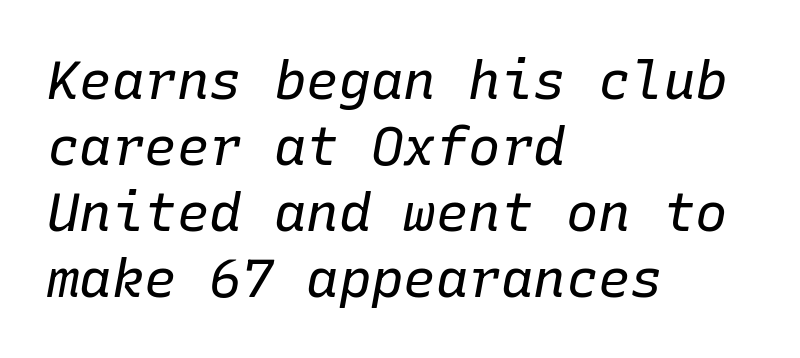
{"italic": "yes", "lean": "right", "slant_degrees": 10, "bold": "no", "weight": "regular", "width": "normal", "stroke_contrast": "low", "x_height": "medium", "monospaced": "yes", "underline": "no", "align": "left", "line_spacing_ratio": 1.22, "letter_spacing": "normal", "letter_spacing_em": 0.0, "glyph_px": 54}
